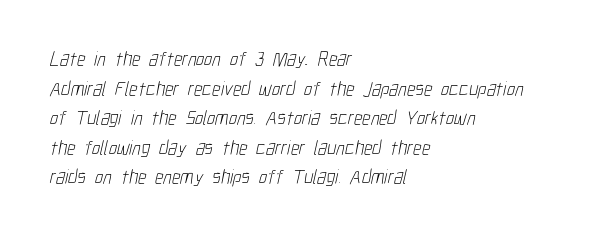
Descenders hang freely into open space. The passage is arranged the way most books set body copy — flush left. Honestly, the letter spacing is just normal — you wouldn't notice it. Notice how descenders clear the ascenders below comfortably — that's standard leading. The typeface has the unassuming heft of standard copy or less.
